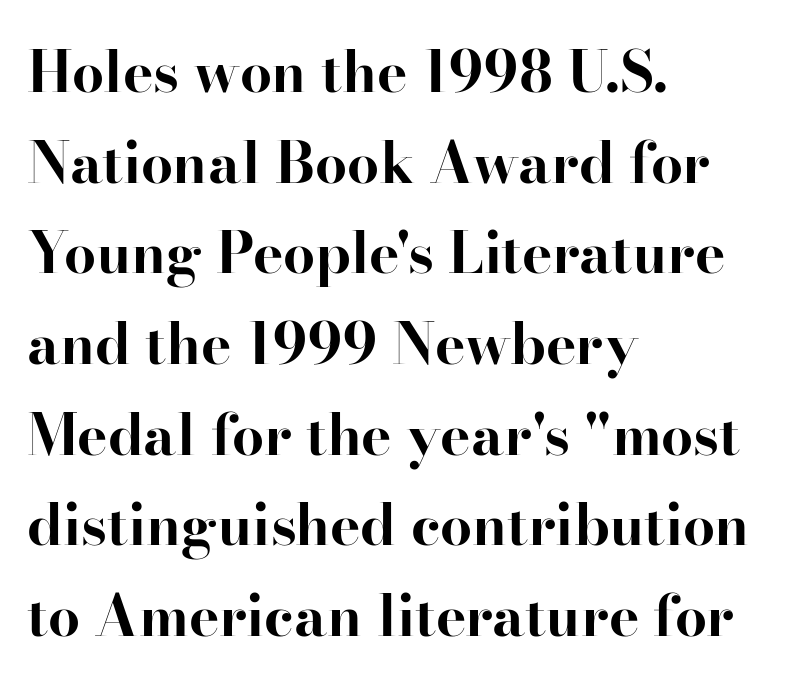
Q: Is the text bold? A: Yes.
Q: Is the text italic (slanted)? A: No, it is upright.
Q: Is the typeface a serif or a sans-serif typeface? A: Serif.
Q: Is the text underlined? A: No.
Q: How is the paragraph aligned? A: Left-aligned.
Q: Is the spacing between letters normal or unusually wide? A: Normal.
Q: Is the spacing between lines tight, normal or loose? A: Normal.
Q: Width (condensed, normal, or wide)? A: Normal.
Q: Stroke contrast? A: High.
Q: x-height? A: Small.
Q: Monospaced? A: No.
